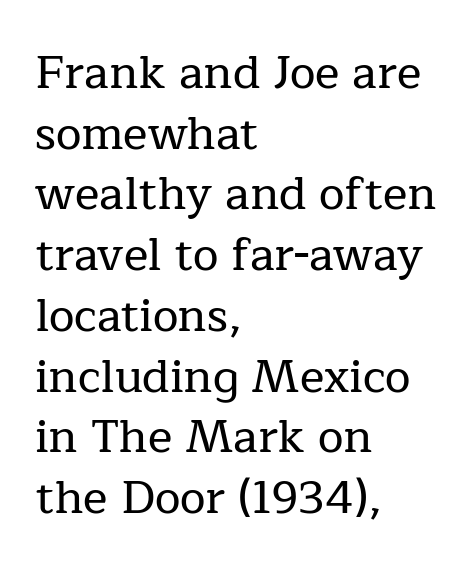
The image shows 46 px serif type, upright; set left-aligned, normal line spacing (1.32x), normal letter spacing, not underlined; low stroke contrast and a medium x-height.
